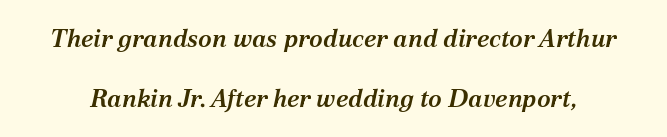
The image shows 25 px text type, italic (leaning right); set loose line spacing (2.4x), normal letter spacing, not underlined.
